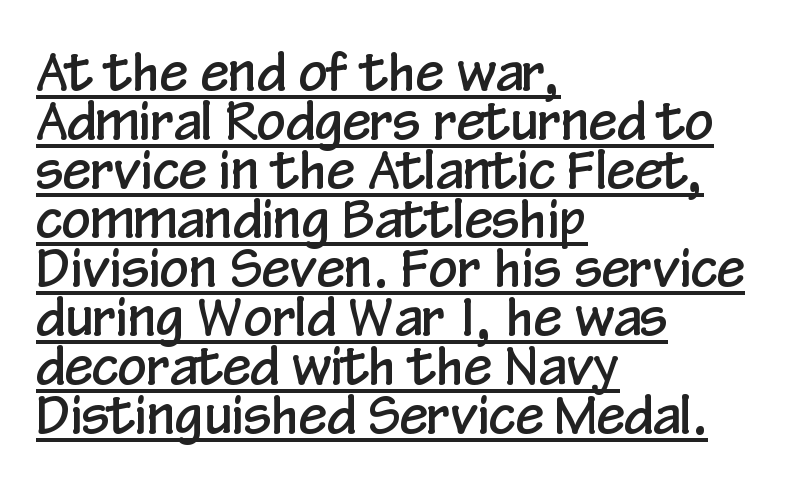
Q: Is the text italic (slanted)? A: No, it is upright.
Q: Is the typeface a serif or a sans-serif typeface? A: Sans-serif.
Q: Is the text underlined? A: Yes.
Q: How is the paragraph aligned? A: Left-aligned.
Q: Is the spacing between letters normal or unusually wide? A: Normal.
Q: Is the spacing between lines tight, normal or loose? A: Tight.
Q: Width (condensed, normal, or wide)? A: Condensed.
Q: Stroke contrast? A: Low.
Q: x-height? A: Medium.
Q: Monospaced? A: No.
